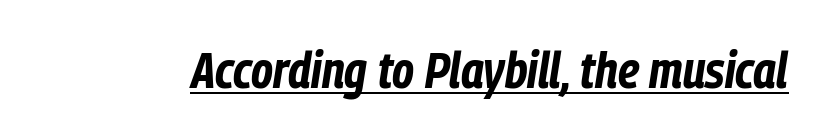
The image shows 50 px bold, condensed type, italic (leaning right); set normal letter spacing, underlined; low stroke contrast and a medium x-height.
